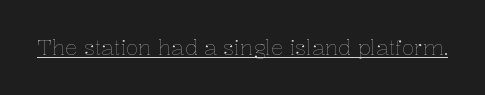
{"italic": "no", "bold": "no", "underline": "yes", "letter_spacing": "normal", "letter_spacing_em": 0.0, "glyph_px": 21}
